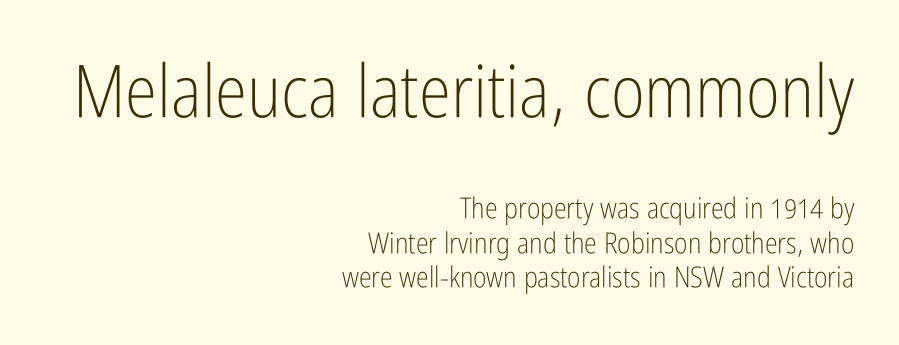
The ragged edge is on the left, which tells us the setting is flush right. Whoever set this made the first block the dominant, larger element. The characters are drawn with everyday or finer stroke widths. A typesetter would label this face a sans. Rule under the text: the space is simply empty.
